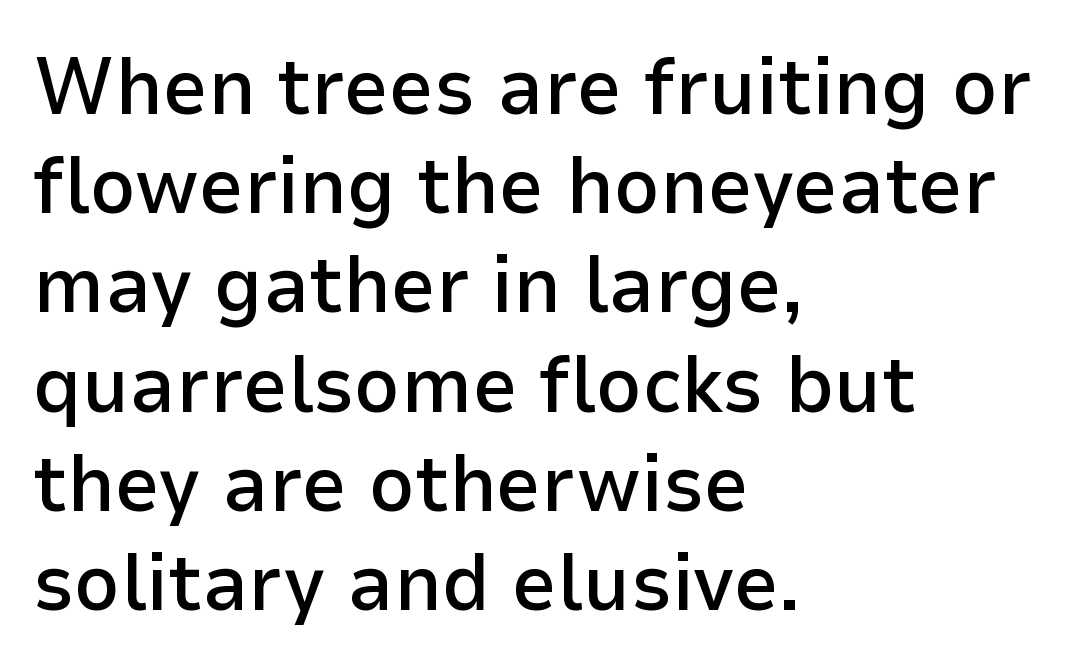
The zone under the glyphs is completely vacant. How are the letters spaced? Ordinarily, with no added tracking. The letters carry no serifs — their stems end cleanly without finishing strokes. The lettering stays uniformly vertical, giving the passage a roman look.
